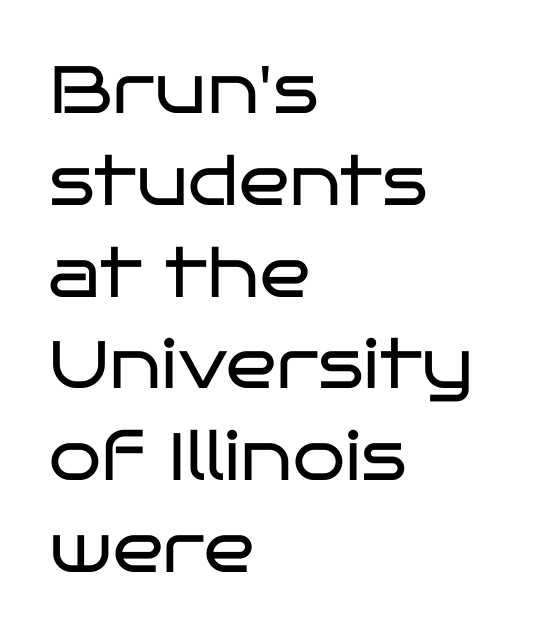
Q: Is the text bold? A: No.
Q: Is the text italic (slanted)? A: No, it is upright.
Q: Is the typeface a serif or a sans-serif typeface? A: Sans-serif.
Q: Is the text underlined? A: No.
Q: How is the paragraph aligned? A: Left-aligned.
Q: Is the spacing between letters normal or unusually wide? A: Normal.
Q: Is the spacing between lines tight, normal or loose? A: Normal.
Q: Width (condensed, normal, or wide)? A: Wide.
Q: Stroke contrast? A: Low.
Q: x-height? A: Large.
Q: Monospaced? A: No.
